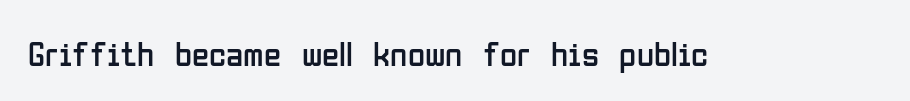
Vertical strokes here are truly vertical. Each letter keeps its own natural width here, so spacing adapts to shape. Tracking here is standard; glyphs follow each other at the usual distance. These lines are composed in type without serifs.
